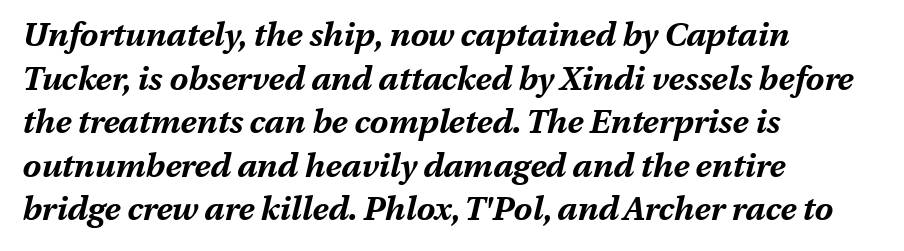
Q: Is the text bold? A: Yes.
Q: Is the text italic (slanted)? A: Yes, it leans right by about 13 degrees.
Q: Is the text underlined? A: No.
Q: How is the paragraph aligned? A: Left-aligned.
Q: Is the spacing between letters normal or unusually wide? A: Normal.
Q: Is the spacing between lines tight, normal or loose? A: Normal.
Q: Width (condensed, normal, or wide)? A: Normal.
Q: Stroke contrast? A: Medium.
Q: x-height? A: Medium.
Q: Monospaced? A: No.
